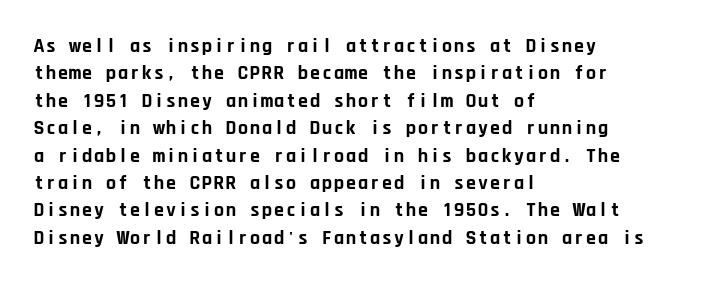
Q: Is the text bold? A: Yes.
Q: Is the text italic (slanted)? A: No, it is upright.
Q: Is the text underlined? A: No.
Q: How is the paragraph aligned? A: Left-aligned.
Q: Is the spacing between letters normal or unusually wide? A: Normal.
Q: Is the spacing between lines tight, normal or loose? A: Normal.
